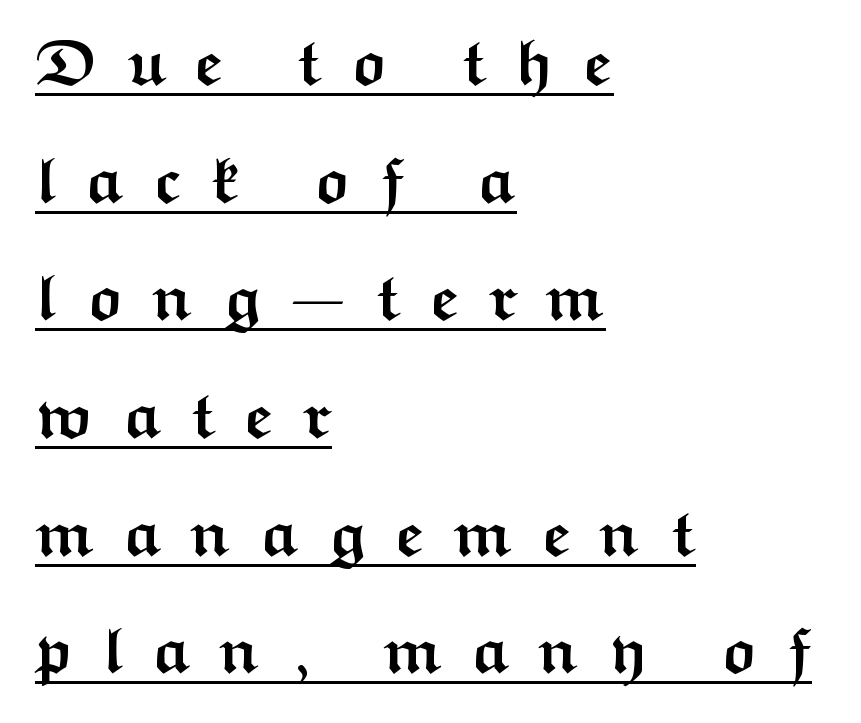
Typographically, this falls in the sans-serif category. Where is the straight margin? On the left. Looks like regular typesetting: each glyph gets only the width it needs. A roman cut, with each character standing at attention. Underlined type. Is the letter spacing exaggerated? Yes — the characters are pushed far apart.
